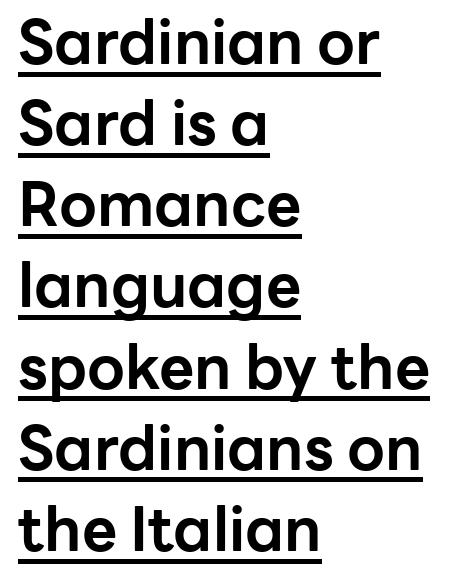
{"serif": "no", "italic": "no", "bold": "yes", "weight": "bold", "width": "normal", "stroke_contrast": "low", "x_height": "medium", "monospaced": "no", "underline": "yes", "align": "left", "line_spacing": "normal", "line_spacing_ratio": 1.33, "letter_spacing": "normal", "letter_spacing_em": 0.0, "glyph_px": 61}
